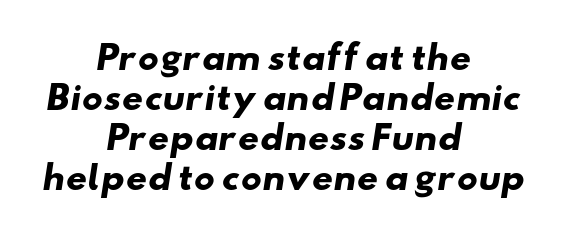
The image shows 33 px heavy, wide sans-serif type; set centered, line spacing 1.21x, normal letter spacing, not underlined; low stroke contrast and a small x-height.
